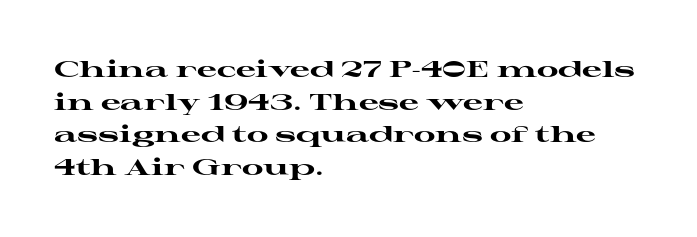
{"italic": "no", "bold": "yes", "underline": "no", "align": "left", "line_spacing": "normal", "line_spacing_ratio": 1.48, "letter_spacing": "normal", "letter_spacing_em": 0.0, "glyph_px": 22}
